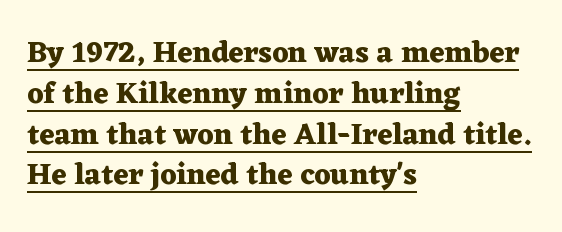
This is roman type, the default non-slanted kind. The words here are underlined. This sample uses plain, unmodified letter spacing. Unlike a clean sans, this face finishes its strokes with serifs.
